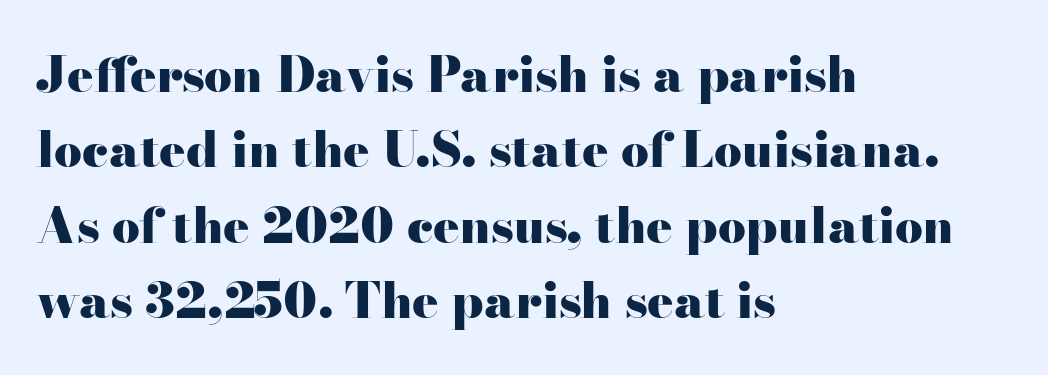
Is this a fixed-width face? No — the glyphs have proportional, varying widths. Unlike a clean sans, this face finishes its strokes with serifs. The axis of the letterforms is exactly vertical. Observe the ordinary spacing: letters are neighbours, not strangers. Horizontally, the lines are justified to the leading edge only. These lines carry a lot of weight — the face is fully bold.
